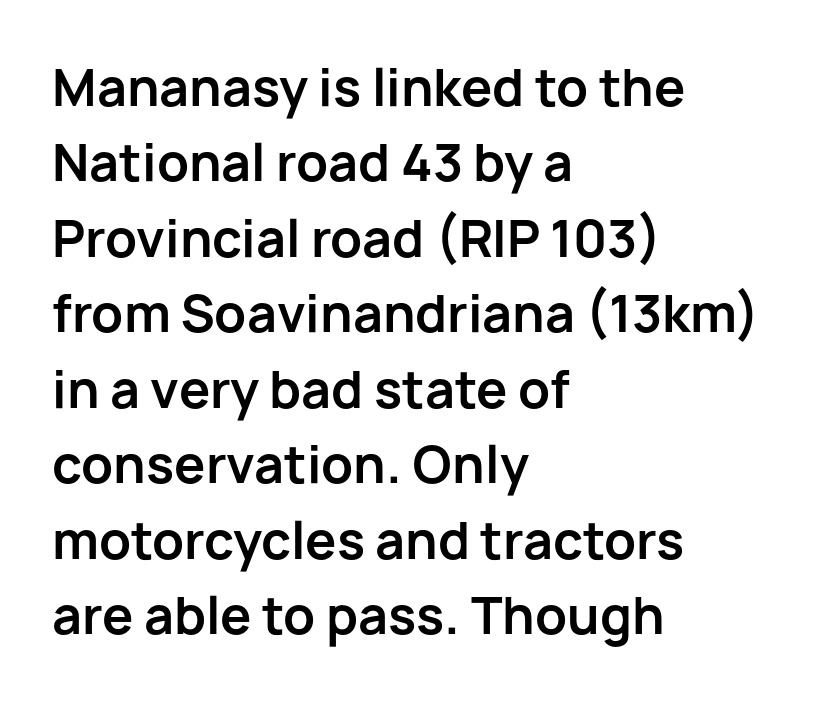
You could not count columns in this text — the font is proportionally spaced. Check where the strokes stop: nothing finishes them off — pure sans. Left-aligned paragraph, ragged on the right. Descenders are the only things crossing below the line. Caption: standard tracking, unaltered.
